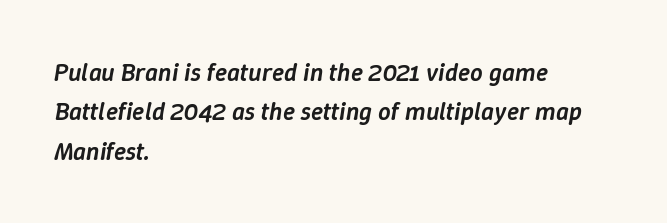
These lines carry some extra weight — a demibold, not a full bold. Yep, that's italic — everything's leaning. The leading is moderate, giving the passage an even texture. Compared with typical body copy, the letter spacing here is the same. The setting favours the left margin, as ordinary paragraphs usually do. Anything drawn beneath the words? Only blank space.
